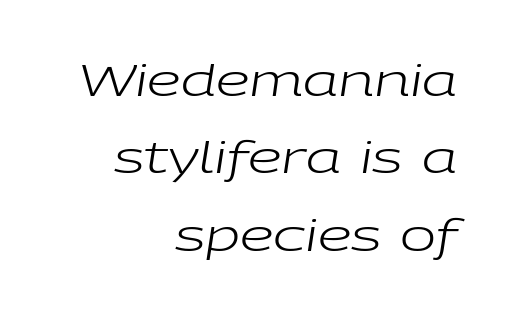
The image shows 43 px regular-weight, wide type, italic (leaning right); set right-aligned, line spacing 1.8x, normal letter spacing, not underlined; low stroke contrast and a medium x-height.
